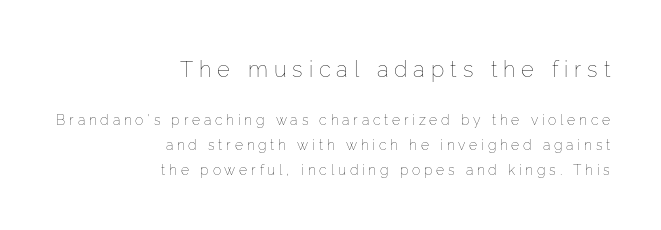
The image shows 22 px text type, upright; set right-aligned, line spacing 1.78x, unusually wide letter spacing (+0.27 em), not underlined; the first (top) block is 1.57x larger.
